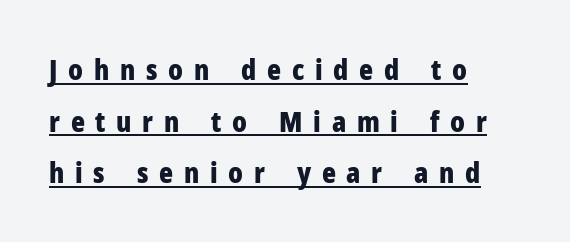
Varying glyph widths throughout — classic text-font behaviour. Each line starts at the same left margin while the right side varies. A baseline rule has been typeset under these characters. The type sits square on the baseline with zero lean. To sum up the face: it is a sans, with no serifs. The face used here is rendered with a markedly widened letterfit.
